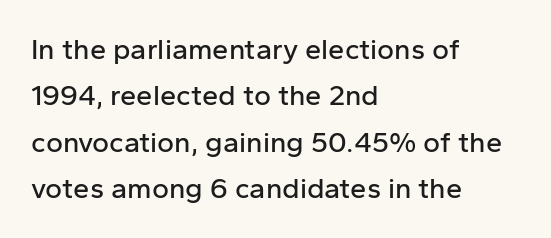
The image shows 29 px sans-serif type, upright; set left-aligned, normal line spacing (1.6x), normal letter spacing, not underlined; low stroke contrast and a medium x-height.
